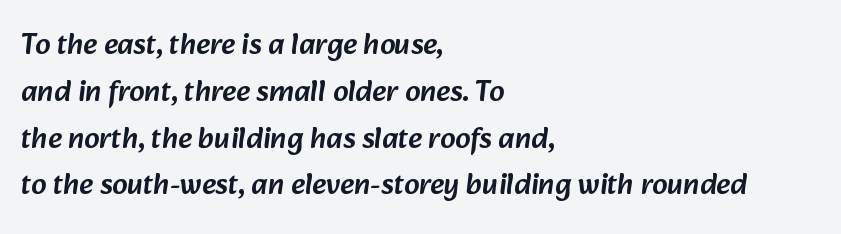
The image shows 30 px sans-serif type; set left-aligned, normal line spacing (1.56x), normal letter spacing, not underlined; low stroke contrast and a medium x-height.
